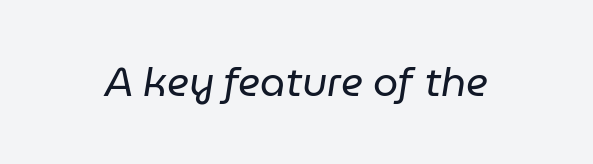
The image shows 40 px regular-weight type, italic (leaning right); set normal letter spacing, not underlined; low stroke contrast and a medium x-height.
